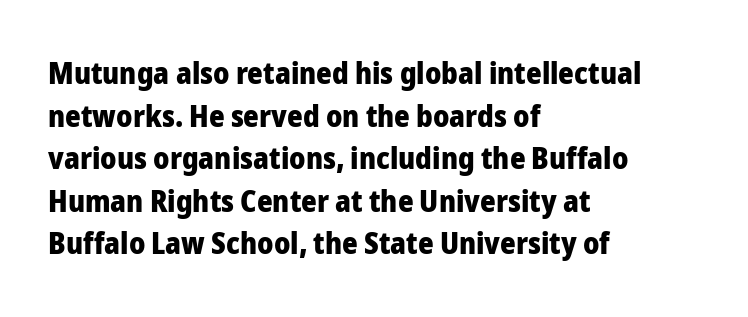
Does the leading feel generous? No, just average. The passage shown has conventional tracking throughout. Grotesque or geometric, the face here clearly has no serifs. Teacher's note: observe the even left margin — that is flush-left alignment. As a designer I'd log this as weight 700, bold. Underline: absent.
